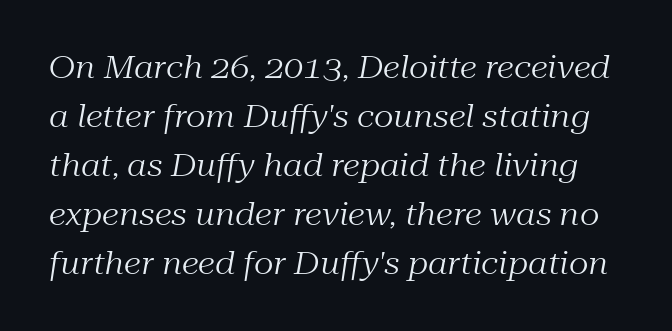
This block has exactly the height ordinary leading produces. There is no visible air inserted between adjacent glyphs. To sum up the face: it has serifs. Note the varied advance widths — an 'i' is clearly narrower than an 'm'. The axis of the letterforms is tilted away from vertical.
